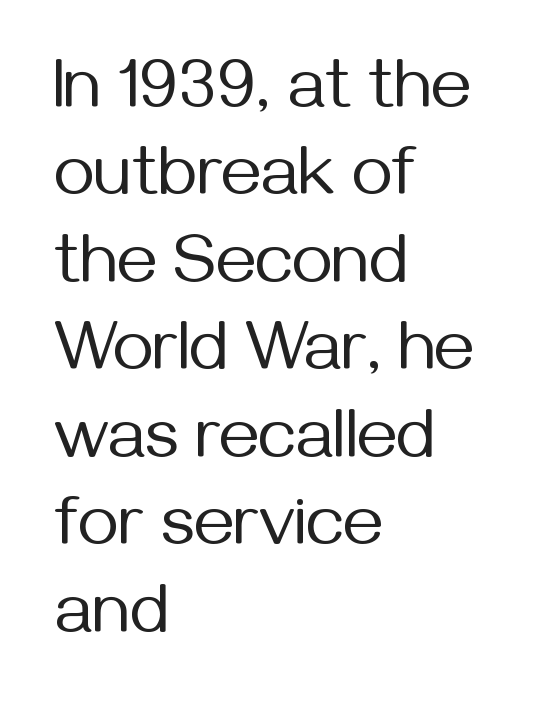
Looks like regular typesetting: each glyph gets only the width it needs. Vertical spacing — default. Bold? No — there's no thickening of the strokes. This is sans-serif lettering, the kind often seen on screens and signage. The passage is arranged the way most books set body copy — flush left. Just letters on the line, the space beneath them empty.
